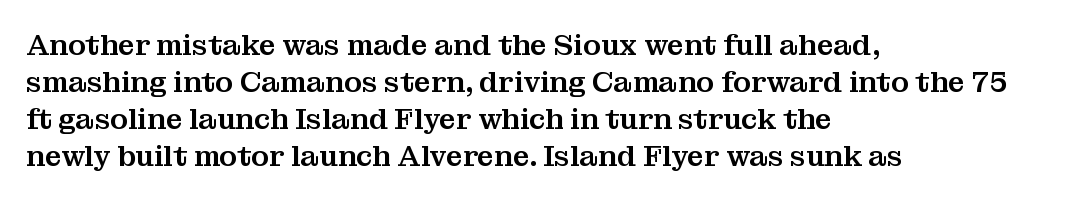
The letters carry serifs — small finishing strokes at the ends of their stems. The type sits square on the baseline with zero lean. The foot of each line stays bare and open. The tracking reads as untouched default to a designer's eye. The setting favours the left margin, as ordinary paragraphs usually do. In terms of leading, this rendering sits right in the middle.
